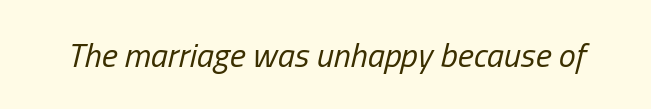
The image shows 34 px regular-weight, condensed type, italic (leaning right); set normal letter spacing, not underlined; low stroke contrast and a medium x-height.
